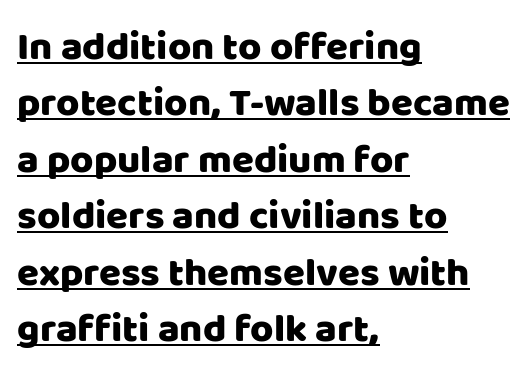
The image shows 40 px sans-serif type, upright; set left-aligned, normal line spacing (1.41x), normal letter spacing, underlined; low stroke contrast and a large x-height.
